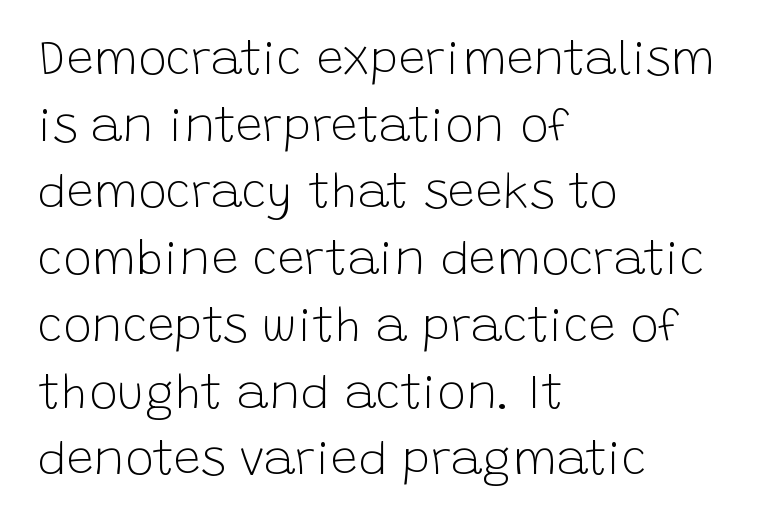
{"serif": "no", "italic": "no", "bold": "no", "weight": "light", "width": "normal", "stroke_contrast": "low", "x_height": "large", "monospaced": "no", "underline": "no", "align": "left", "line_spacing": "normal", "line_spacing_ratio": 1.39, "letter_spacing": "normal", "letter_spacing_em": 0.0, "glyph_px": 48}
